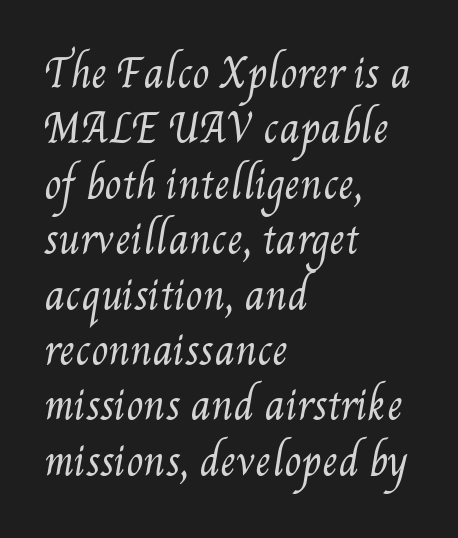
The image shows 39 px regular-weight, condensed type; set left-aligned, normal line spacing (1.42x), normal letter spacing, not underlined; medium stroke contrast and a small x-height.
